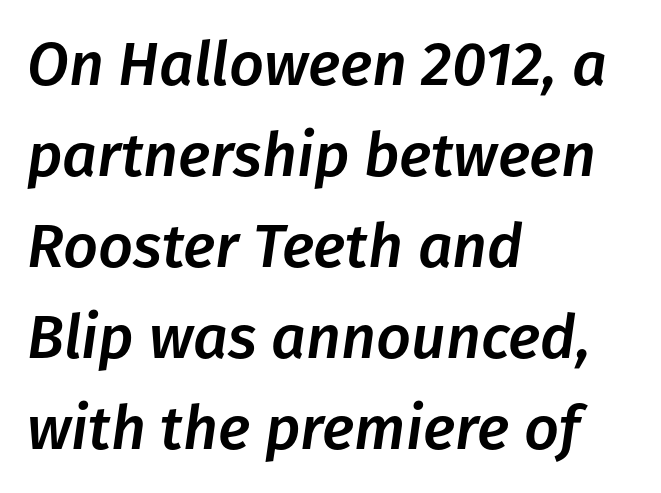
The image shows 61 px text type, italic (leaning right); set left-aligned, normal line spacing (1.49x), normal letter spacing, not underlined; low stroke contrast and a medium x-height.
